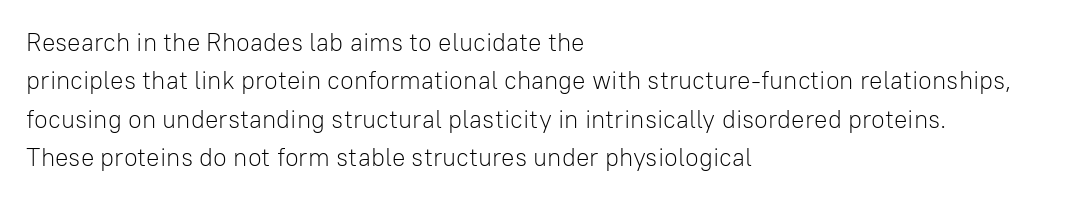
The image shows 25 px text type, upright; set left-aligned, normal line spacing (1.54x), normal letter spacing, not underlined.
